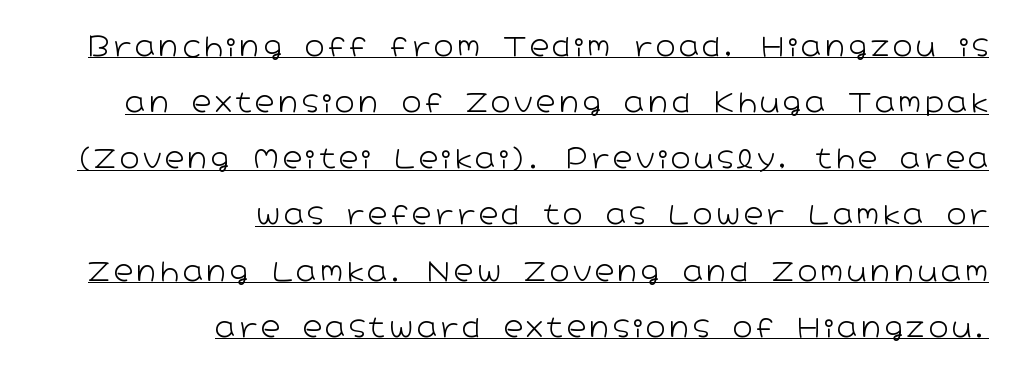
This is the regular roman posture of the typeface. Caption: multi-line text, flush right, ragged left. Caption: lettering with a line underneath. Weight: regular or lighter.
